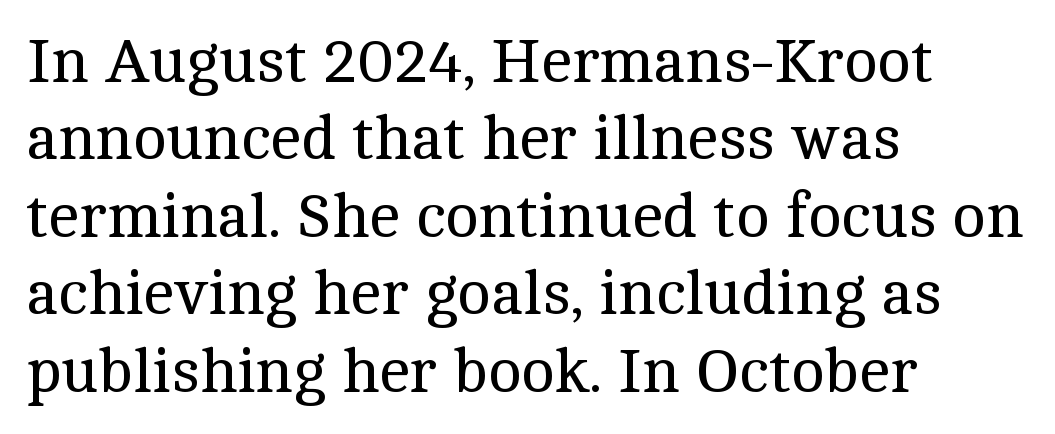
Q: Is the text bold? A: No.
Q: Is the text italic (slanted)? A: No, it is upright.
Q: Is the typeface a serif or a sans-serif typeface? A: Serif.
Q: Is the text underlined? A: No.
Q: How is the paragraph aligned? A: Left-aligned.
Q: Is the spacing between letters normal or unusually wide? A: Normal.
Q: Width (condensed, normal, or wide)? A: Normal.
Q: x-height? A: Medium.
Q: Monospaced? A: No.
